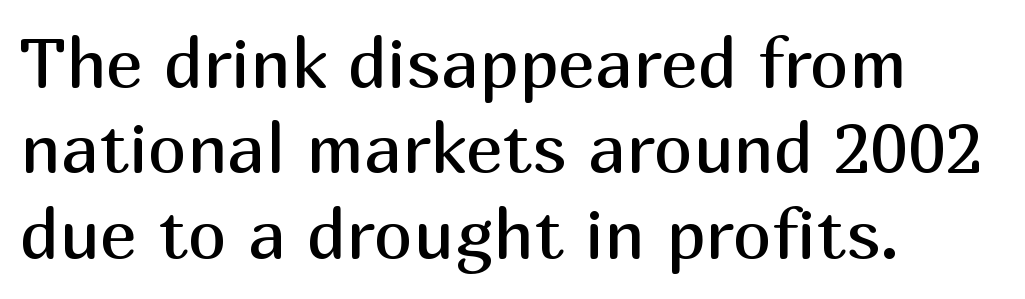
{"serif": "no", "italic": "no", "bold": "no", "weight": "regular", "width": "normal", "stroke_contrast": "medium", "x_height": "medium", "monospaced": "no", "underline": "no", "align": "left", "line_spacing_ratio": 1.22, "letter_spacing": "normal", "letter_spacing_em": 0.0, "glyph_px": 70}
